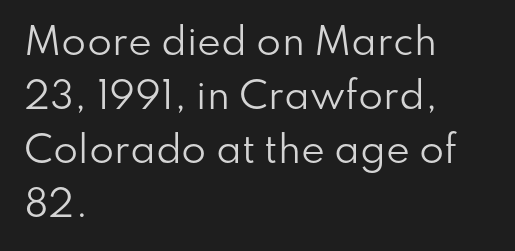
No heavy texture on the line: the type isn't bold. Notice how the stems are strictly vertical — no italics here. Font category for this specimen: sans-serif. Any mark beneath the type? The region is blank. Casual observation: everything's shoved over to the left. Vertical spacing — default.
